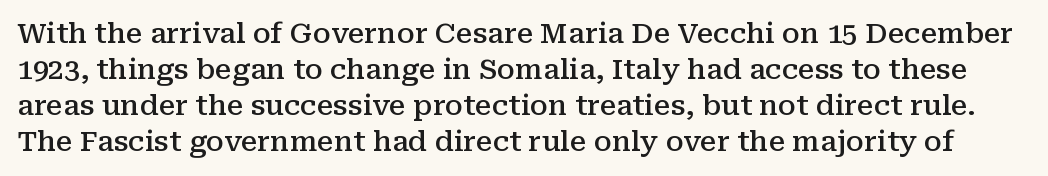
Q: Is the text bold? A: Semi-bold.
Q: Is the text italic (slanted)? A: No, it is upright.
Q: Is the typeface a serif or a sans-serif typeface? A: Serif.
Q: Is the text underlined? A: No.
Q: Is the spacing between letters normal or unusually wide? A: Normal.
Q: Is the spacing between lines tight, normal or loose? A: Normal.
Q: Width (condensed, normal, or wide)? A: Normal.
Q: Stroke contrast? A: Medium.
Q: x-height? A: Medium.
Q: Monospaced? A: No.
